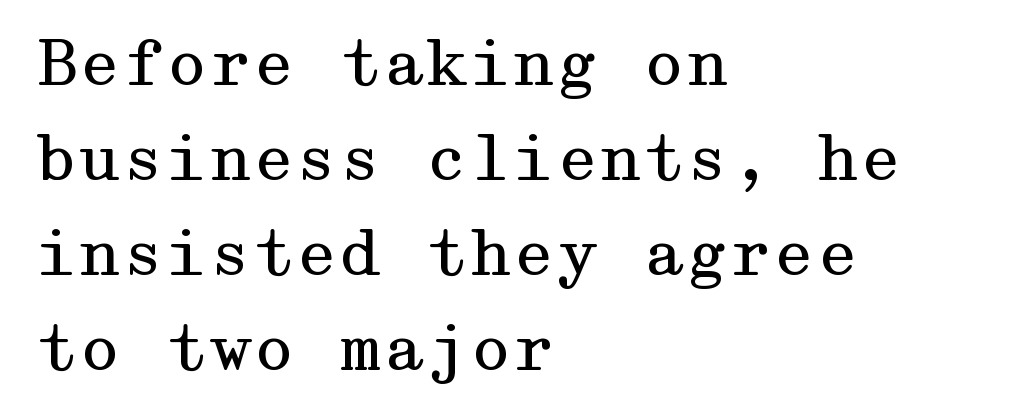
Q: Is the text bold? A: No.
Q: Is the text italic (slanted)? A: No, it is upright.
Q: Is the typeface a serif or a sans-serif typeface? A: Serif.
Q: Is the text underlined? A: No.
Q: How is the paragraph aligned? A: Left-aligned.
Q: Is the spacing between letters normal or unusually wide? A: Normal.
Q: Is the spacing between lines tight, normal or loose? A: Normal.
Q: Width (condensed, normal, or wide)? A: Wide.
Q: Stroke contrast? A: Medium.
Q: x-height? A: Medium.
